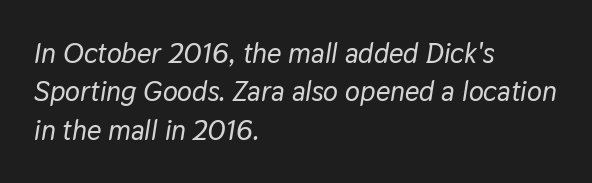
{"italic": "yes", "lean": "right", "slant_degrees": 9, "width": "normal", "stroke_contrast": "low", "x_height": "medium", "monospaced": "no", "underline": "no", "align": "left", "line_spacing": "normal", "line_spacing_ratio": 1.37, "letter_spacing": "normal", "letter_spacing_em": 0.0, "glyph_px": 28}
